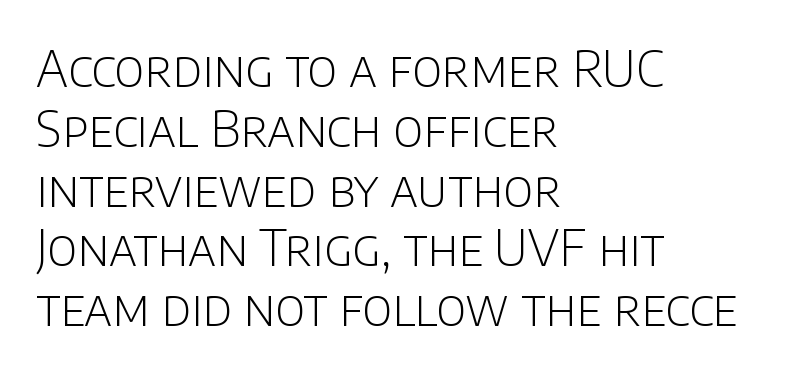
The image shows 49 px light sans-serif type, upright; set left-aligned, line spacing 1.22x, normal letter spacing, not underlined; low stroke contrast and a large x-height.
